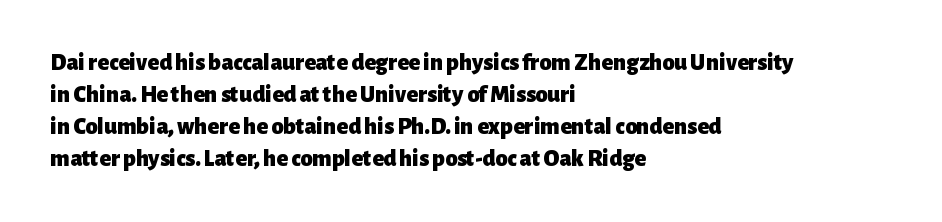
Q: Is the text bold? A: Yes.
Q: Is the text italic (slanted)? A: No, it is upright.
Q: Is the text underlined? A: No.
Q: How is the paragraph aligned? A: Left-aligned.
Q: Is the spacing between letters normal or unusually wide? A: Normal.
Q: Is the spacing between lines tight, normal or loose? A: Normal.
